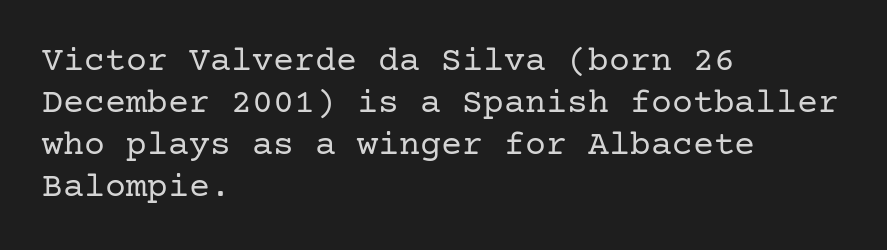
{"serif": "yes", "italic": "no", "bold": "no", "weight": "regular", "width": "normal", "stroke_contrast": "low", "x_height": "medium", "underline": "no", "align": "left", "line_spacing_ratio": 1.2, "letter_spacing": "normal", "letter_spacing_em": 0.0, "glyph_px": 35}
